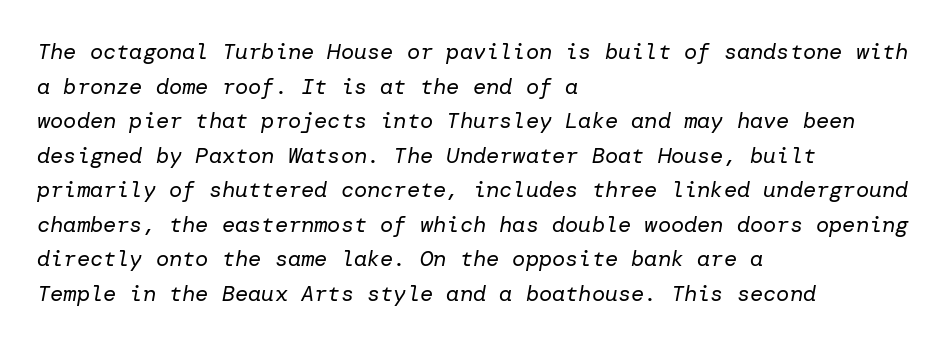
Horizontal bands of white between lines are of average thickness. Reading down the block, your eye returns to a fixed left position each line. Here the glyphs are tracked normally, forming tight word shapes. The face used here has a pronounced slope to its letters.
